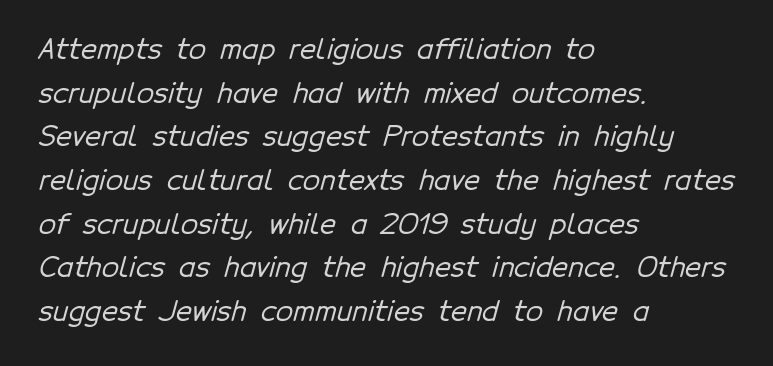
{"serif": "no", "width": "normal", "stroke_contrast": "low", "x_height": "medium", "monospaced": "no", "underline": "no", "align": "left", "line_spacing": "normal", "line_spacing_ratio": 1.56, "letter_spacing": "normal", "letter_spacing_em": 0.0, "glyph_px": 28}
